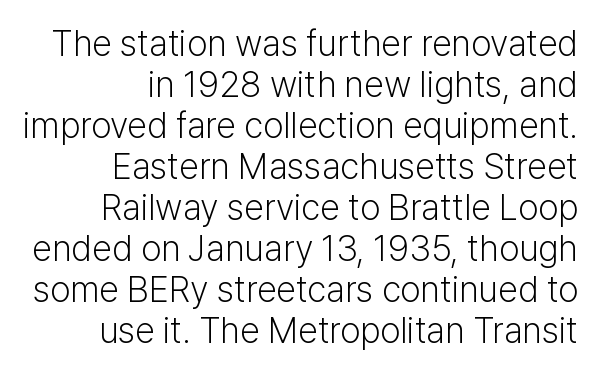
The image shows 36 px light sans-serif type, upright; set right-aligned, tight line spacing (1.14x), normal letter spacing, not underlined; low stroke contrast and a medium x-height.
